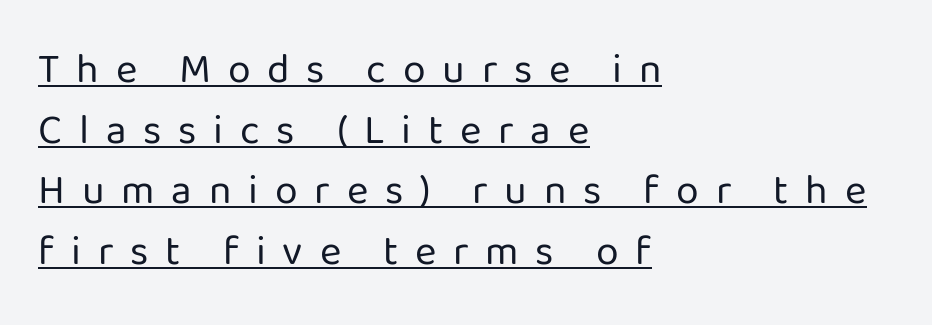
Q: Is the text bold? A: No.
Q: Is the text italic (slanted)? A: No, it is upright.
Q: Is the typeface a serif or a sans-serif typeface? A: Sans-serif.
Q: Is the text underlined? A: Yes.
Q: How is the paragraph aligned? A: Left-aligned.
Q: Is the spacing between letters normal or unusually wide? A: Unusually wide.
Q: Is the spacing between lines tight, normal or loose? A: Normal.
Q: Width (condensed, normal, or wide)? A: Normal.
Q: Stroke contrast? A: Low.
Q: x-height? A: Medium.
Q: Monospaced? A: No.
